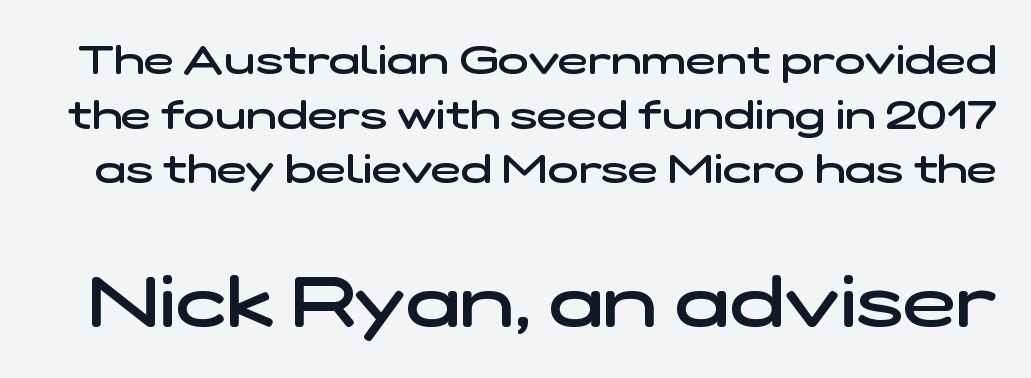
Is this a fixed-width face? No — the glyphs have proportional, varying widths. This rendering leaves character spacing at its baseline value. Bigger letters appear in the bottom chunk; the top chunk is reduced. You can tell from the bare stems that sans-serif type was used. Just letters on the line, the space beneath them empty. The glyphs have the mass of a demibold cut, below bold.
